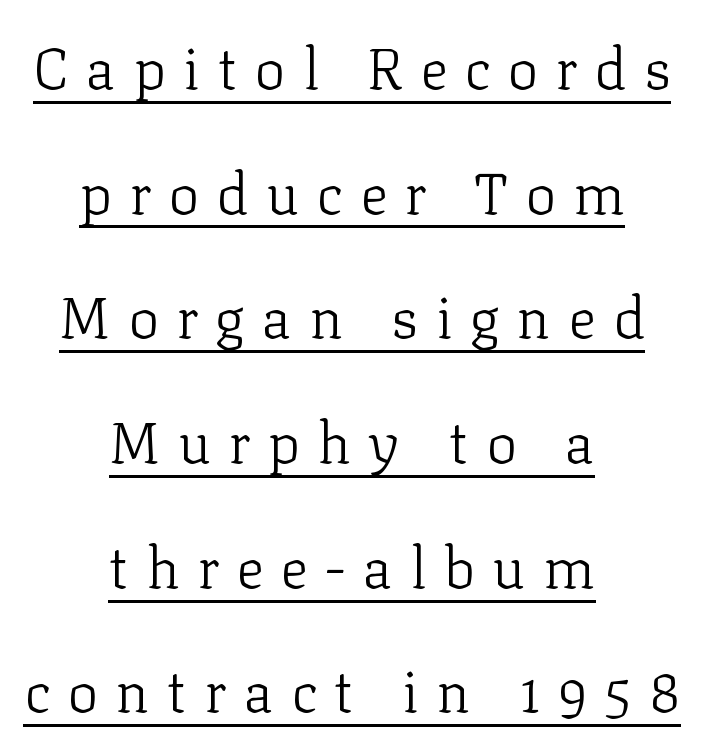
{"serif": "yes", "italic": "no", "bold": "no", "weight": "light", "width": "normal", "stroke_contrast": "low", "x_height": "medium", "monospaced": "no", "underline": "yes", "align": "center", "line_spacing": "loose", "line_spacing_ratio": 2.15, "letter_spacing": "wide", "letter_spacing_em": 0.3, "glyph_px": 58}
